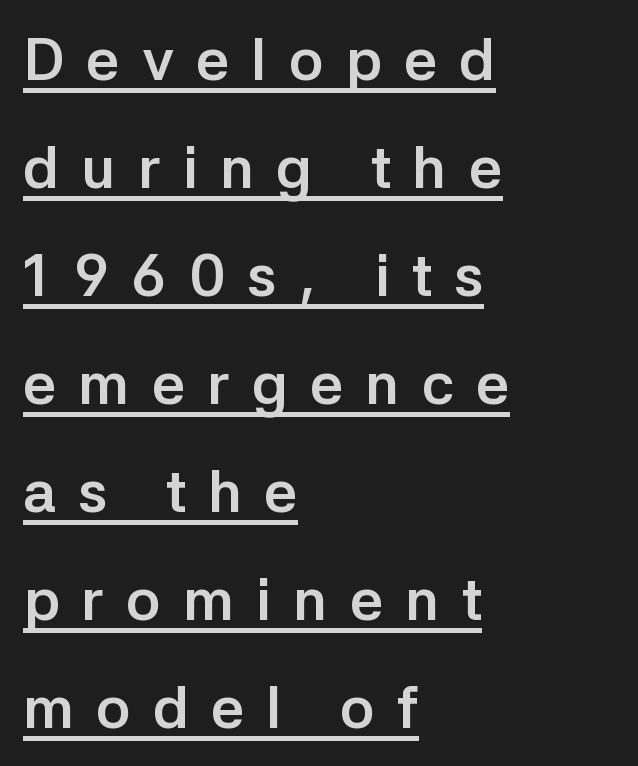
The image shows 59 px semibold sans-serif type, upright; set left-aligned, line spacing 1.83x, unusually wide letter spacing (+0.37 em), underlined; low stroke contrast and a medium x-height.
